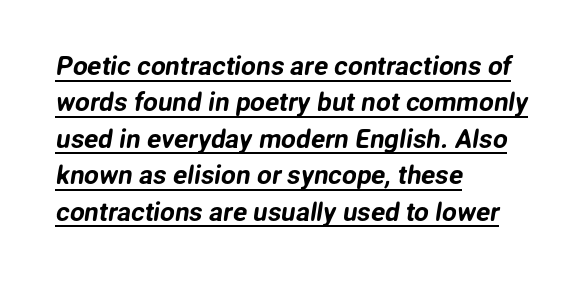
{"underline": "yes", "align": "left", "line_spacing": "normal", "line_spacing_ratio": 1.4, "letter_spacing": "normal", "letter_spacing_em": 0.0, "glyph_px": 26}
